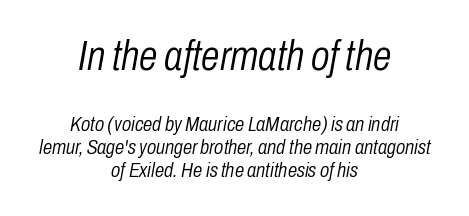
The image shows 42 px light, condensed type, italic (leaning right); set centered, tight line spacing (1.09x), normal letter spacing, not underlined; the first (top) block is 2.0x larger; low stroke contrast and a medium x-height.
